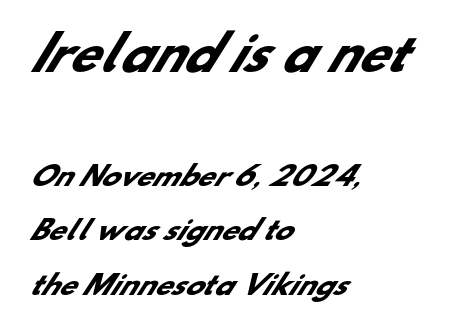
{"serif": "no", "bold": "yes", "weight": "heavy", "width": "normal", "stroke_contrast": "low", "x_height": "small", "monospaced": "no", "underline": "no", "align": "left", "line_spacing": "loose", "line_spacing_ratio": 2.02, "letter_spacing": "normal", "letter_spacing_em": 0.0, "larger_block": "first", "size_ratio": 1.74, "glyph_px": 47}
